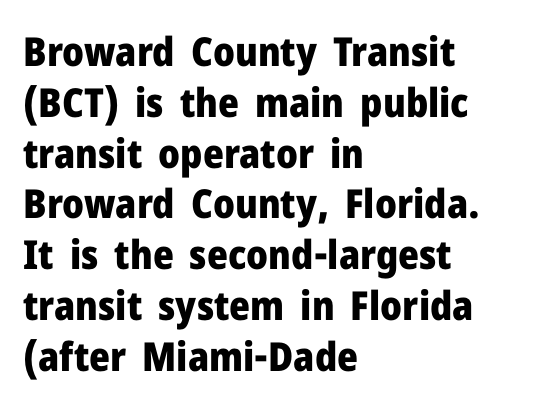
The image shows 40 px heavy sans-serif type, upright; set left-aligned, normal line spacing (1.27x), normal letter spacing, not underlined; low stroke contrast and a medium x-height.
